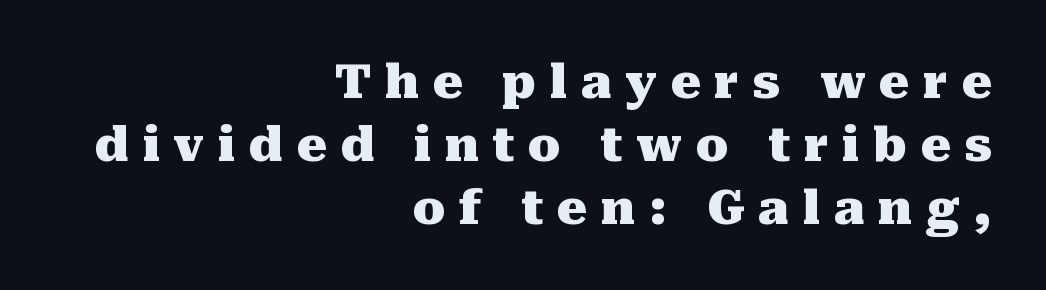
The image shows 47 px heavy serif type, upright; set right-aligned, normal line spacing (1.34x), unusually wide letter spacing (+0.29 em), not underlined; medium stroke contrast and a medium x-height.
